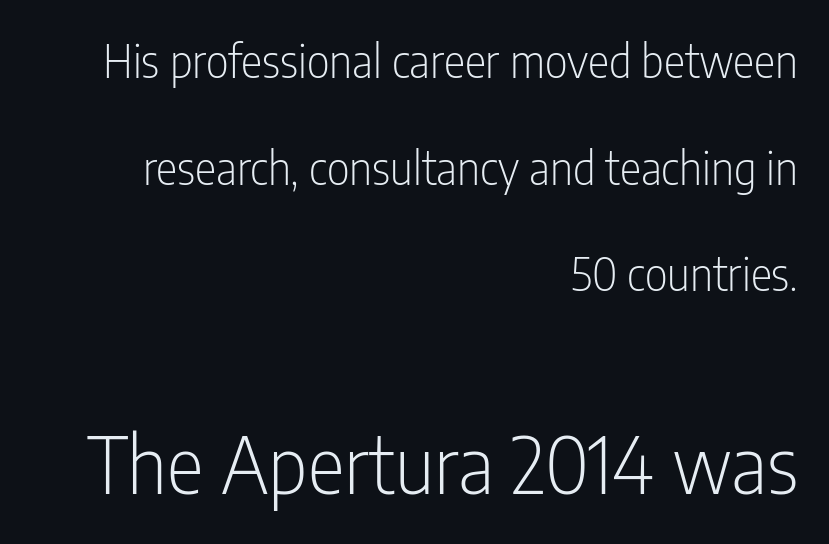
One-word summary of the alignment: right. Posture: vertical. Here the designer chose a conventional face with non-uniform glyph widths. Underlining? Definitely not there.
